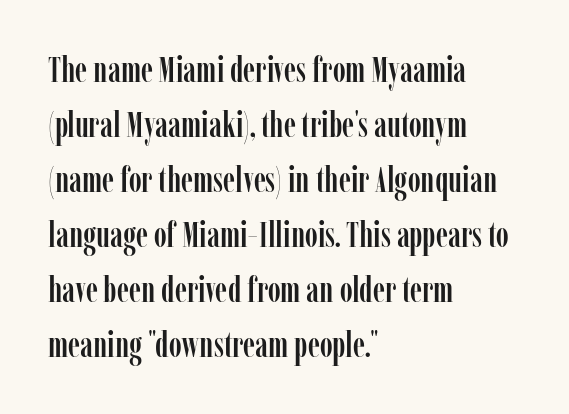
{"serif": "yes", "italic": "no", "width": "condensed", "stroke_contrast": "low", "x_height": "medium", "monospaced": "no", "underline": "no", "align": "left", "line_spacing": "normal", "line_spacing_ratio": 1.57, "letter_spacing": "normal", "letter_spacing_em": 0.0, "glyph_px": 35}
